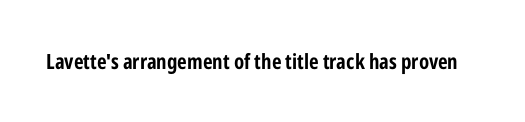
The image shows 21 px bold type, upright; set normal letter spacing, not underlined.
